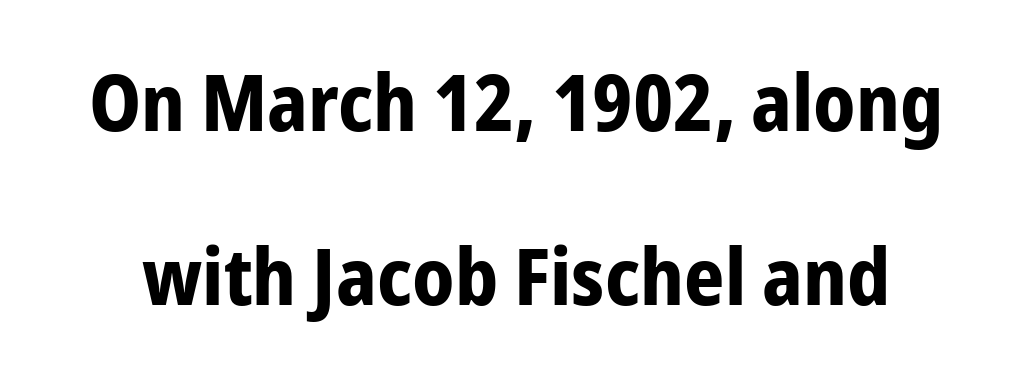
Q: Is the text bold? A: Yes.
Q: Is the text italic (slanted)? A: No, it is upright.
Q: Is the typeface a serif or a sans-serif typeface? A: Sans-serif.
Q: Is the text underlined? A: No.
Q: Is the spacing between letters normal or unusually wide? A: Normal.
Q: Is the spacing between lines tight, normal or loose? A: Loose.
Q: Width (condensed, normal, or wide)? A: Condensed.
Q: Stroke contrast? A: Low.
Q: x-height? A: Medium.
Q: Monospaced? A: No.
